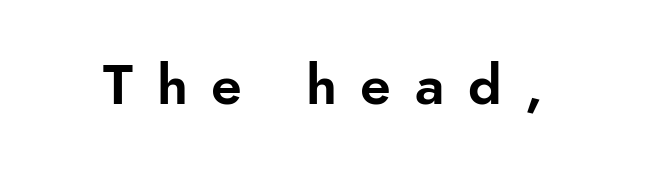
Font category for this specimen: sans-serif. Tracking value appears strongly positive — letters spread wide. The specimen omits any rule beneath the text block's lines. Each letter keeps its own natural width here, so spacing adapts to shape. Posture: vertical.
